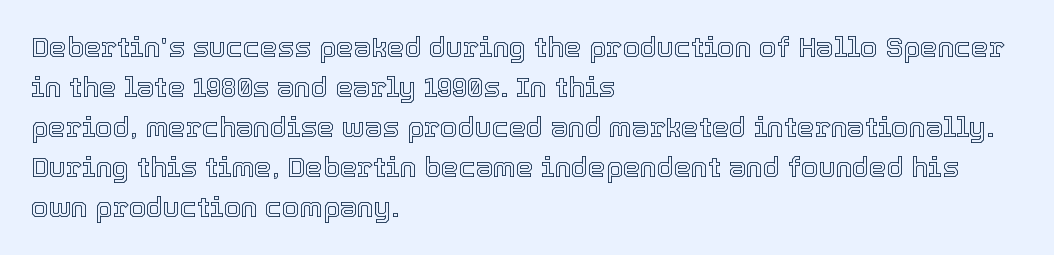
Q: Is the text italic (slanted)? A: No, it is upright.
Q: Is the text underlined? A: No.
Q: How is the paragraph aligned? A: Left-aligned.
Q: Is the spacing between letters normal or unusually wide? A: Normal.
Q: Is the spacing between lines tight, normal or loose? A: Normal.
Q: Width (condensed, normal, or wide)? A: Normal.
Q: x-height? A: Medium.
Q: Monospaced? A: No.
